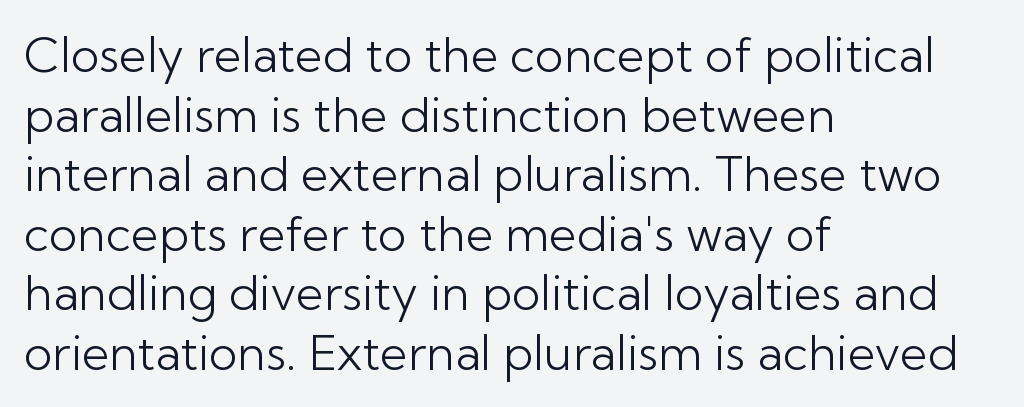
The image shows 48 px light sans-serif type, upright; set left-aligned, line spacing 1.24x, normal letter spacing, not underlined; low stroke contrast and a medium x-height.
